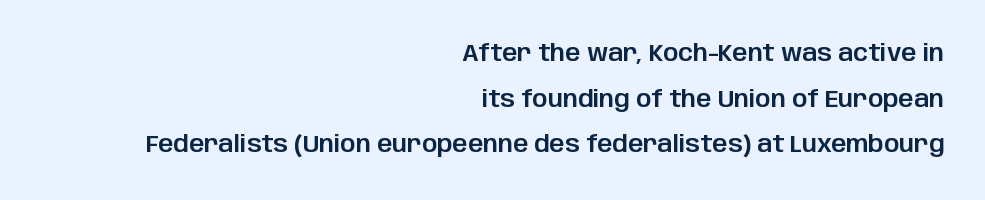
The letters sit at their default tracking, neither squeezed nor spread. Visually the block forms a straight wall on the right and a jagged coastline on the left. Anything drawn beneath the words? Only blank space. Nope, not italic — everything's standing straight. Vertical spacing — loose.
